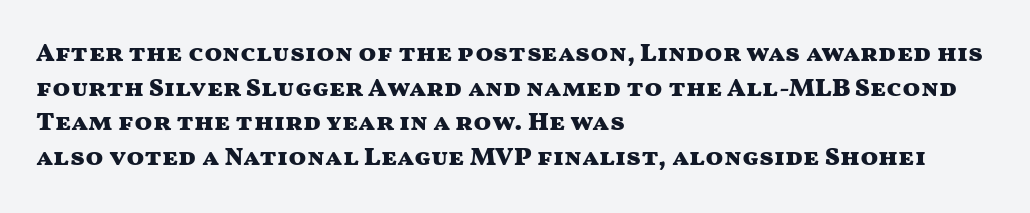
The image shows 26 px bold type, upright; set left-aligned, normal line spacing (1.33x), normal letter spacing, not underlined.
